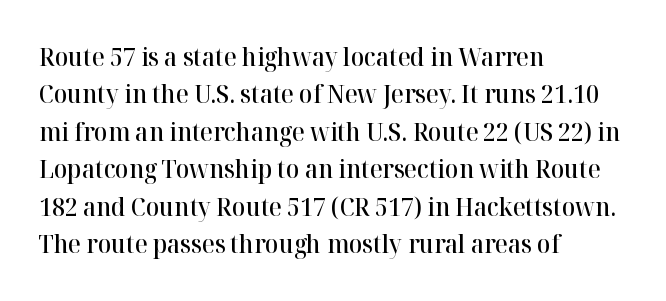
The image shows 25 px text type, upright; set left-aligned, normal line spacing (1.5x), normal letter spacing, not underlined.
